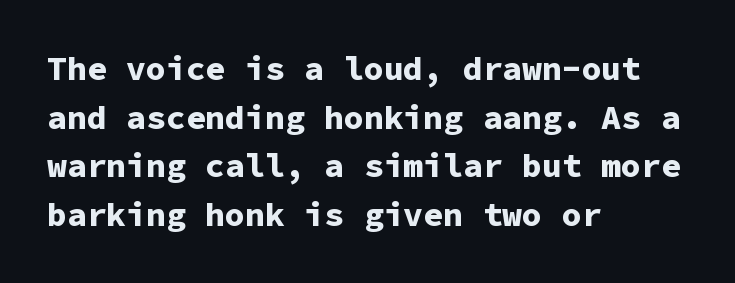
Check the space under the baseline: it is left empty. Examine the stroke ends and you'll find no serifs. Looks like terminal output: every glyph gets an equal slot. Upright lettering throughout. This rendering leaves character spacing at its baseline value.
